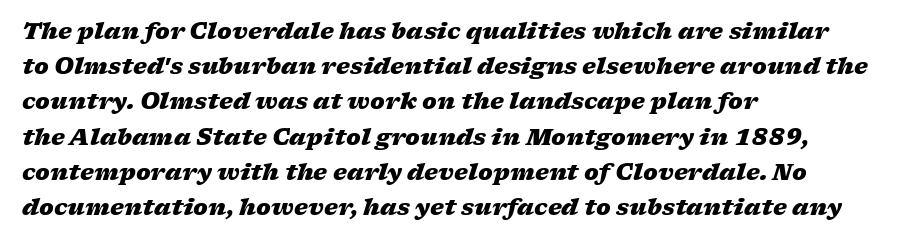
The image shows 22 px bold type, italic (leaning right); set left-aligned, normal line spacing (1.6x), normal letter spacing, not underlined.
